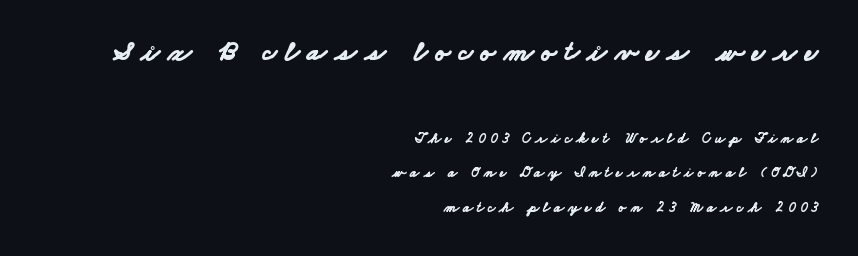
The image shows 28 px bold, wide sans-serif type; set right-aligned, loose line spacing (2.47x), unusually wide letter spacing (+0.29 em), not underlined; the first (top) block is 2.0x larger; low stroke contrast and a small x-height.
